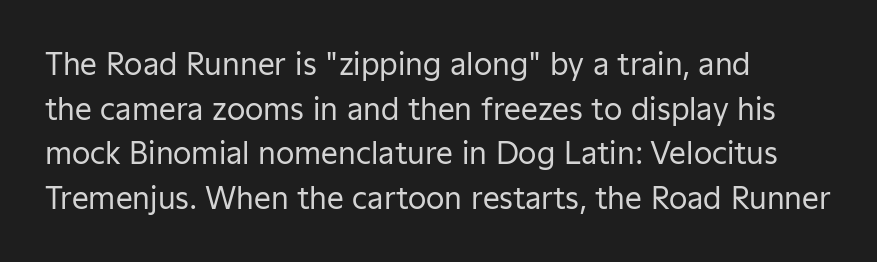
Q: Is the text bold? A: No.
Q: Is the text italic (slanted)? A: No, it is upright.
Q: Is the typeface a serif or a sans-serif typeface? A: Sans-serif.
Q: Is the text underlined? A: No.
Q: How is the paragraph aligned? A: Left-aligned.
Q: Is the spacing between letters normal or unusually wide? A: Normal.
Q: Is the spacing between lines tight, normal or loose? A: Normal.
Q: Width (condensed, normal, or wide)? A: Normal.
Q: Stroke contrast? A: Low.
Q: x-height? A: Medium.
Q: Monospaced? A: No.
